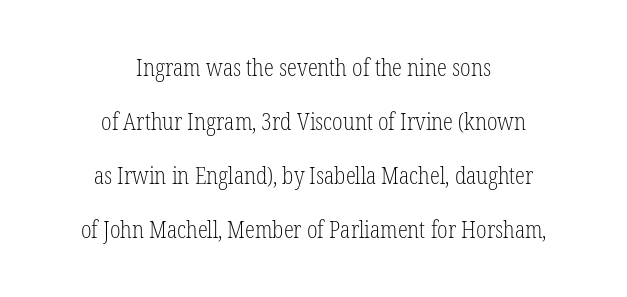
Q: Is the text bold? A: No.
Q: Is the text italic (slanted)? A: No, it is upright.
Q: Is the text underlined? A: No.
Q: How is the paragraph aligned? A: Centered.
Q: Is the spacing between letters normal or unusually wide? A: Normal.
Q: Is the spacing between lines tight, normal or loose? A: Loose.
